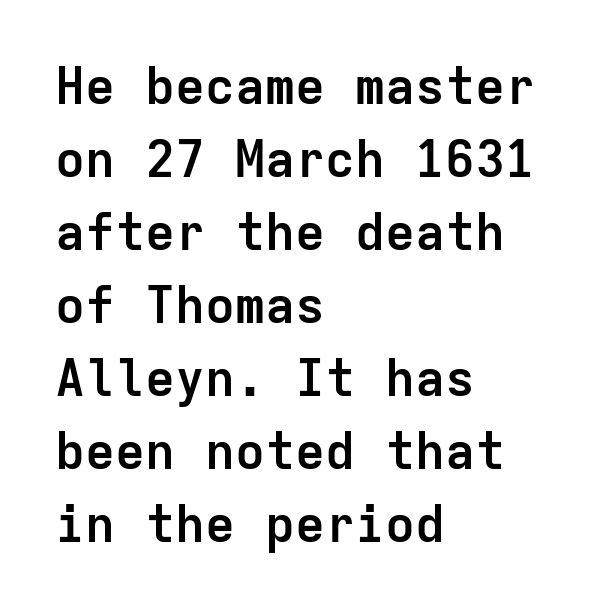
Q: Is the text bold? A: Yes.
Q: Is the text italic (slanted)? A: No, it is upright.
Q: Is the typeface a serif or a sans-serif typeface? A: Sans-serif.
Q: Is the text underlined? A: No.
Q: How is the paragraph aligned? A: Left-aligned.
Q: Is the spacing between letters normal or unusually wide? A: Normal.
Q: Is the spacing between lines tight, normal or loose? A: Normal.
Q: Width (condensed, normal, or wide)? A: Normal.
Q: Stroke contrast? A: Low.
Q: x-height? A: Medium.
Q: Monospaced? A: Yes.
